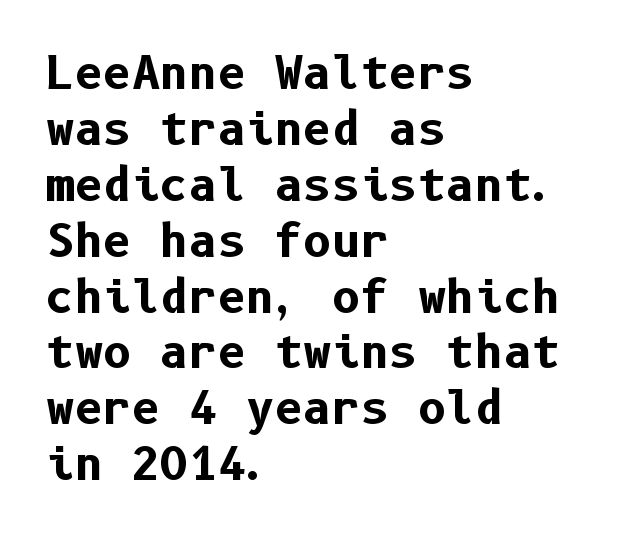
{"serif": "no", "italic": "no", "bold": "yes", "weight": "bold", "width": "normal", "stroke_contrast": "low", "x_height": "medium", "underline": "no", "align": "left", "line_spacing": "normal", "line_spacing_ratio": 1.27, "letter_spacing": "normal", "letter_spacing_em": 0.0, "glyph_px": 44}
